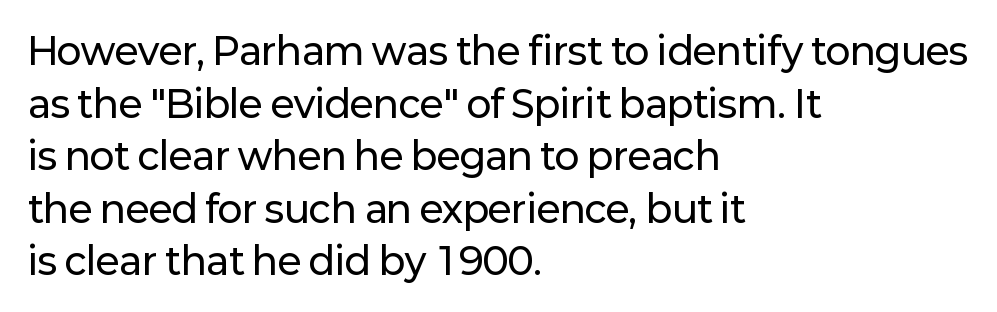
Q: Is the text italic (slanted)? A: No, it is upright.
Q: Is the typeface a serif or a sans-serif typeface? A: Sans-serif.
Q: Is the text underlined? A: No.
Q: How is the paragraph aligned? A: Left-aligned.
Q: Is the spacing between letters normal or unusually wide? A: Normal.
Q: Is the spacing between lines tight, normal or loose? A: Normal.
Q: Width (condensed, normal, or wide)? A: Normal.
Q: Stroke contrast? A: Low.
Q: x-height? A: Medium.
Q: Monospaced? A: No.
